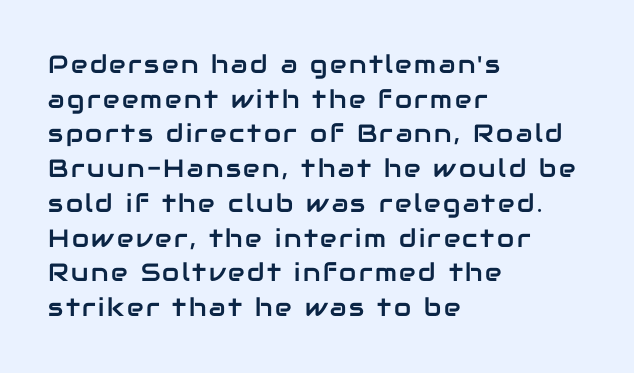
The area under the type is left untouched. Summary of vertical rhythm: regular, with standard interline spacing. If you drew a ruler down the left edge, every line would touch it. Quick note: not italic, upright.
